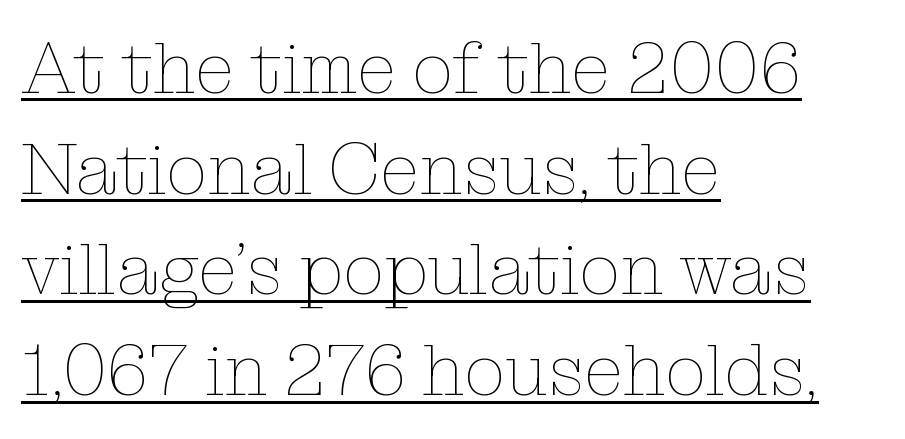
The image shows 73 px thin type, upright; set left-aligned, normal line spacing (1.38x), normal letter spacing, underlined; low stroke contrast and a medium x-height.
